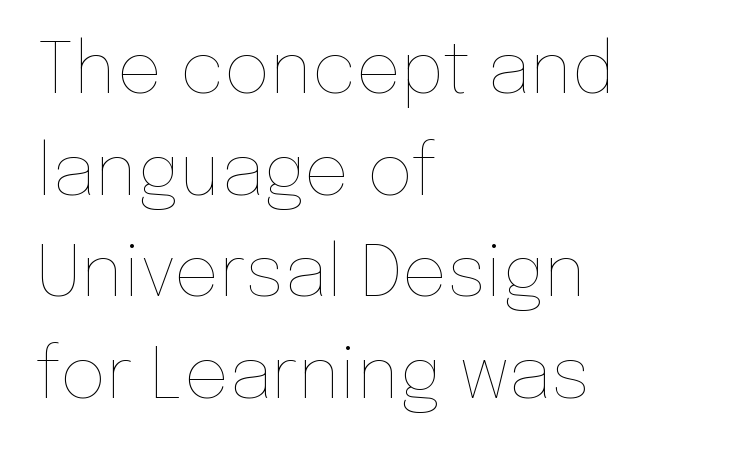
Q: Is the text bold? A: No.
Q: Is the text italic (slanted)? A: No, it is upright.
Q: Is the text underlined? A: No.
Q: How is the paragraph aligned? A: Left-aligned.
Q: Is the spacing between letters normal or unusually wide? A: Normal.
Q: Is the spacing between lines tight, normal or loose? A: Normal.
Q: Width (condensed, normal, or wide)? A: Normal.
Q: Stroke contrast? A: Low.
Q: x-height? A: Medium.
Q: Monospaced? A: No.
